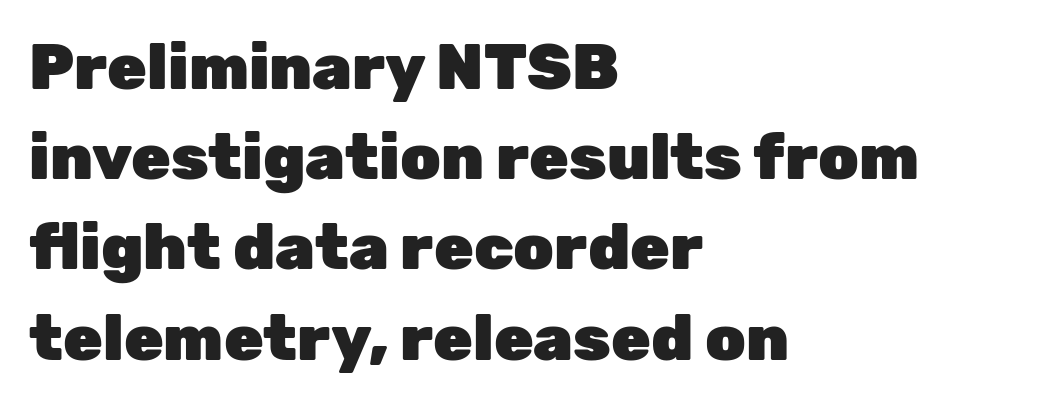
Notice how the stems are strictly vertical — no italics here. Bold? Absolutely — the strokes are thick and heavy. Glance below the letters and you will spot only blank space. The passage shown is typed in a proportional face where columns would drift. Typeset ragged right — the left edge is the straight one.
